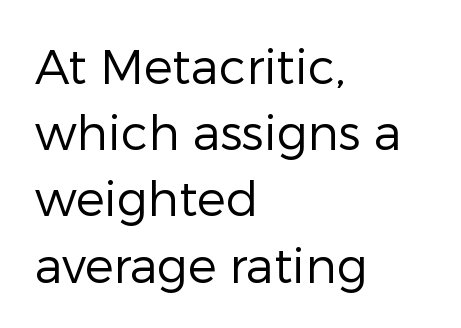
The image shows 48 px regular-weight sans-serif type, upright; set left-aligned, normal line spacing (1.38x), normal letter spacing, not underlined; low stroke contrast and a medium x-height.
